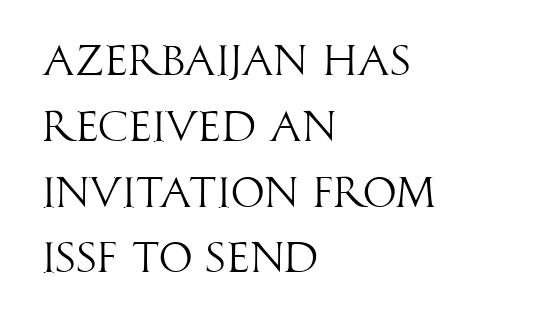
A sans-serif font was chosen for this passage. Style check: upright. Does extra space separate the letters? No, they use regular spacing. The rag falls on the right side of this text block.
